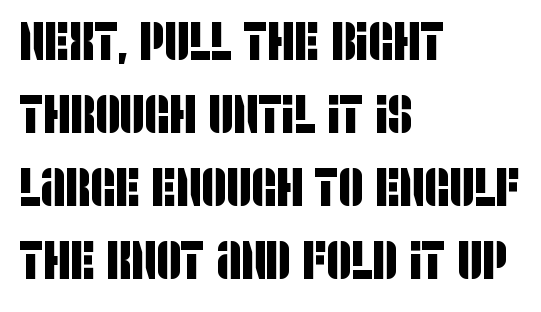
Look at the bottom of the vertical strokes: they stop flat, with no serifs. Has an underline been added? It has not. Line beginnings align vertically; line endings do not. Do the characters align in a grid? No, the font is proportional. This sample uses plain, unmodified letter spacing. The leading is moderate, giving the passage an even texture.
